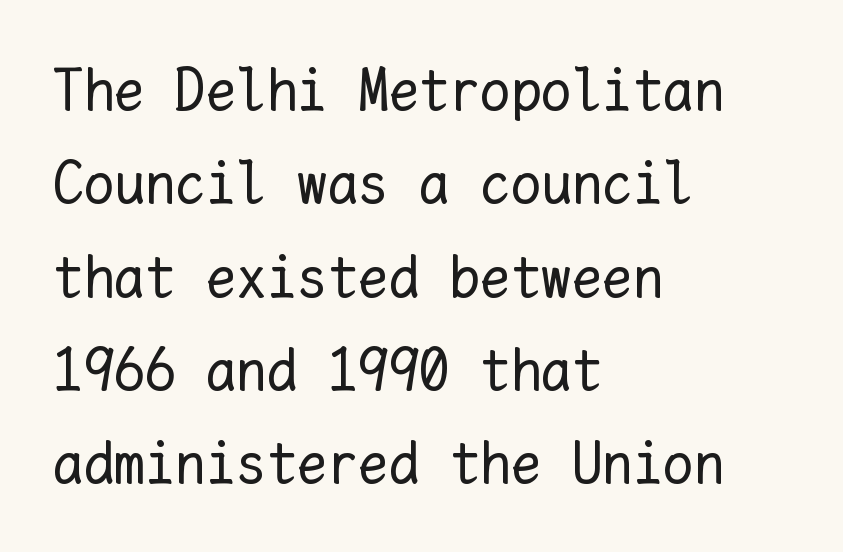
{"italic": "no", "bold": "no", "weight": "regular", "width": "normal", "stroke_contrast": "low", "x_height": "medium", "monospaced": "yes", "underline": "no", "align": "left", "line_spacing": "normal", "line_spacing_ratio": 1.53, "letter_spacing": "normal", "letter_spacing_em": 0.0, "glyph_px": 61}
